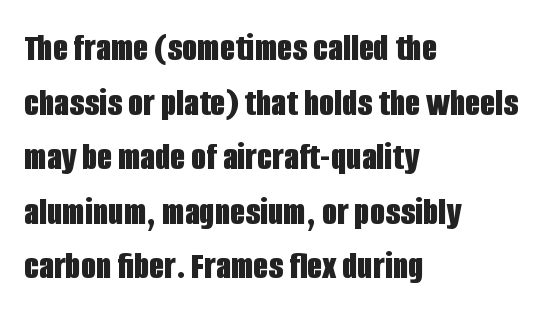
Students, observe: this is what conventionally led text looks like. Nope, not italic — everything's standing straight. A typesetter would call this proportional, since set widths differ per character. Each word holds together tightly as a unit, with standard inter-letter gaps. The lines in this sample share a left origin and differ only in where they stop.
